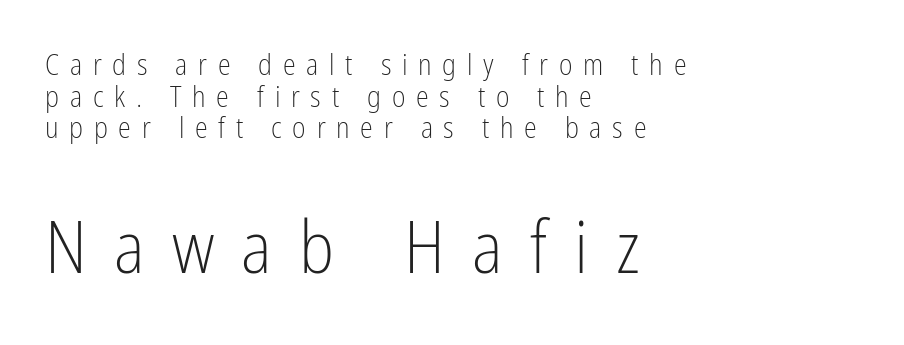
Q: Is the text bold? A: No.
Q: Is the text italic (slanted)? A: No, it is upright.
Q: Is the typeface a serif or a sans-serif typeface? A: Sans-serif.
Q: Is the text underlined? A: No.
Q: How is the paragraph aligned? A: Left-aligned.
Q: Is the spacing between letters normal or unusually wide? A: Unusually wide.
Q: Is the spacing between lines tight, normal or loose? A: Tight.
Q: Which block of text is set in a larger size, the first (top) or the second (bottom)? A: The second (bottom) one.
Q: Width (condensed, normal, or wide)? A: Condensed.
Q: Stroke contrast? A: Low.
Q: x-height? A: Medium.
Q: Monospaced? A: No.
